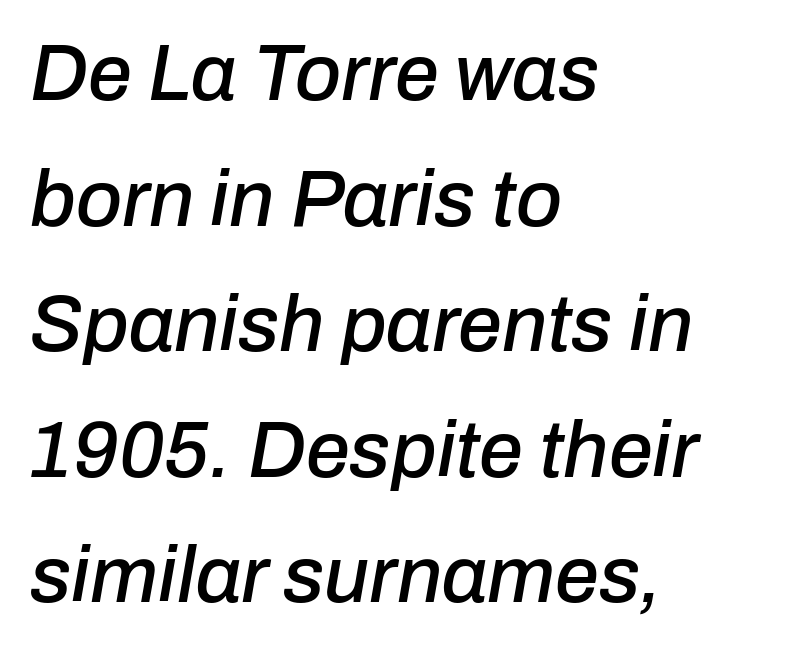
Short and long lines alike share a common starting point at left. Baseline-to-baseline distance is the conventional proportion of letter height. Letter spacing: default. Note the varied advance widths — an 'i' is clearly narrower than an 'm'. You can tell it's italic because the verticals aren't actually vertical.
